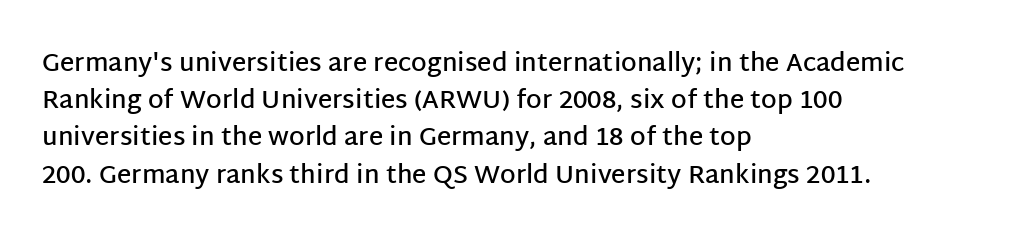
The image shows 25 px text type, upright; set left-aligned, normal line spacing (1.49x), normal letter spacing, not underlined.
